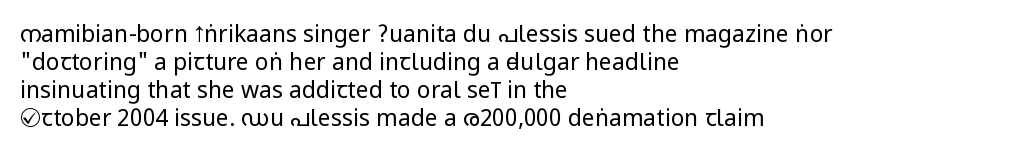
Every stem runs plumb, perpendicular to the baseline. Layout note: lines flush left. Decoration check: the copy has no underline. Short note: letters normally spaced.
